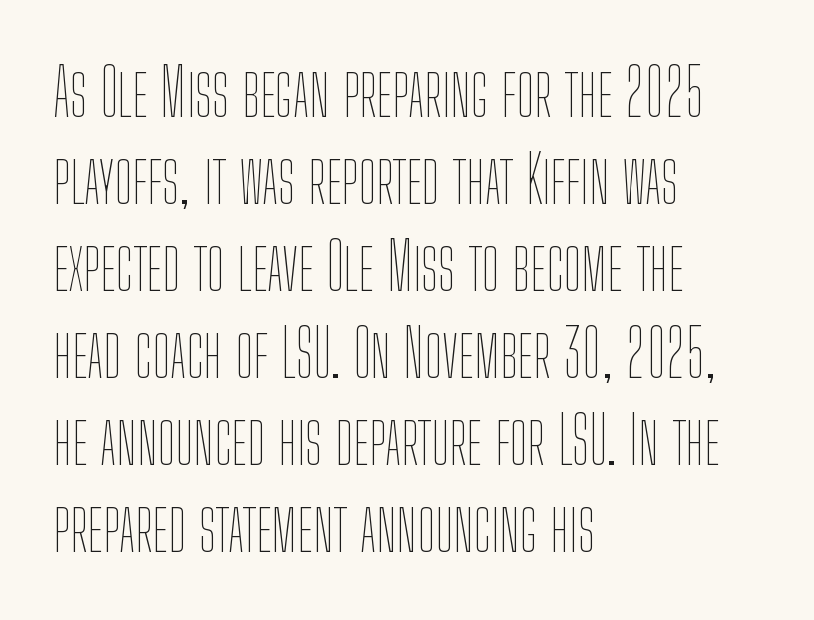
{"italic": "no", "bold": "no", "weight": "thin", "width": "condensed", "stroke_contrast": "low", "x_height": "medium", "monospaced": "no", "underline": "no", "align": "left", "line_spacing": "normal", "line_spacing_ratio": 1.34, "letter_spacing": "normal", "letter_spacing_em": 0.0, "glyph_px": 65}
